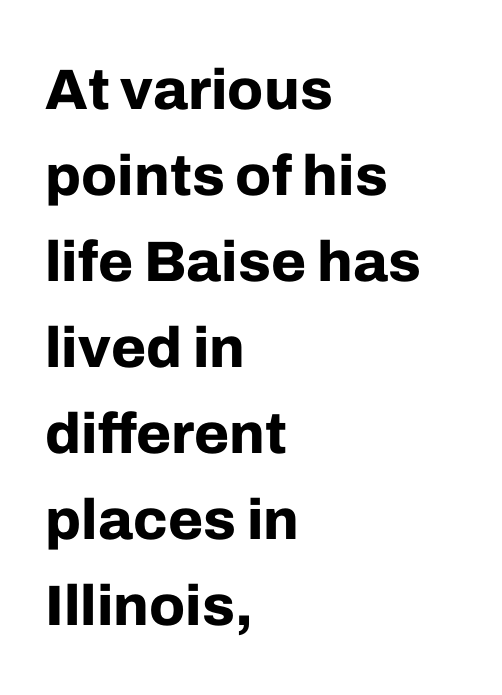
This sample has the flowing, uneven cadence of proportional lettering. Honestly, the letter spacing is just normal — you wouldn't notice it. Plain, unruled lines of type. Upright lettering throughout. Regular leading. Look at the bottom of the vertical strokes: they stop flat, with no serifs.
